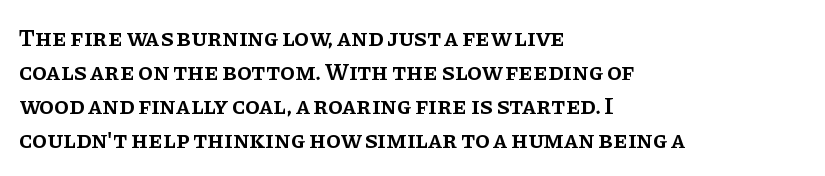
The image shows 24 px text type, upright; set left-aligned, normal line spacing (1.42x), normal letter spacing, not underlined.
